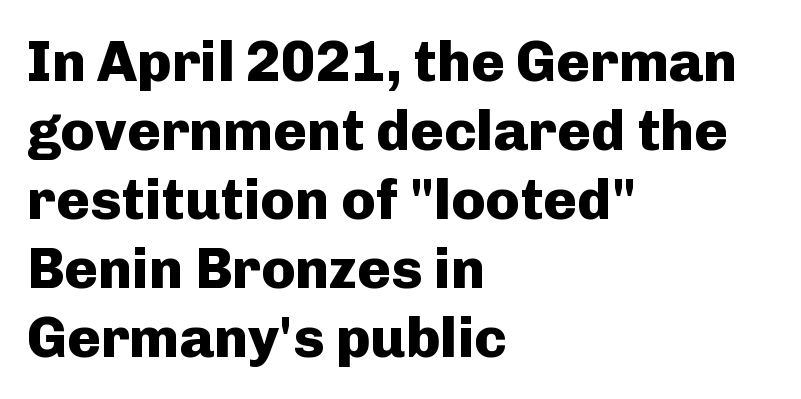
Q: Is the text bold? A: Yes.
Q: Is the text italic (slanted)? A: No, it is upright.
Q: Is the typeface a serif or a sans-serif typeface? A: Sans-serif.
Q: Is the text underlined? A: No.
Q: How is the paragraph aligned? A: Left-aligned.
Q: Is the spacing between letters normal or unusually wide? A: Normal.
Q: Width (condensed, normal, or wide)? A: Normal.
Q: Stroke contrast? A: Low.
Q: x-height? A: Medium.
Q: Monospaced? A: No.
